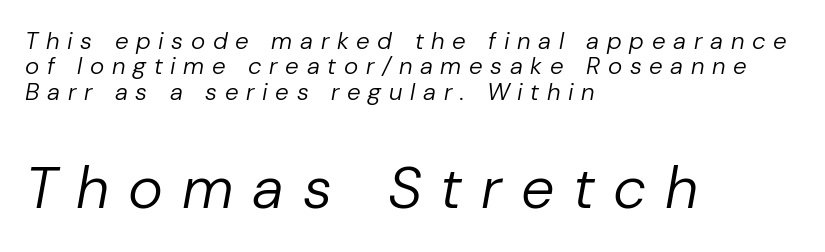
Short and long lines alike share a common starting point at left. Ink coverage per letter is moderate at most. Just letters on the line, the space beneath them empty. The specimen reads as italic at a glance.
